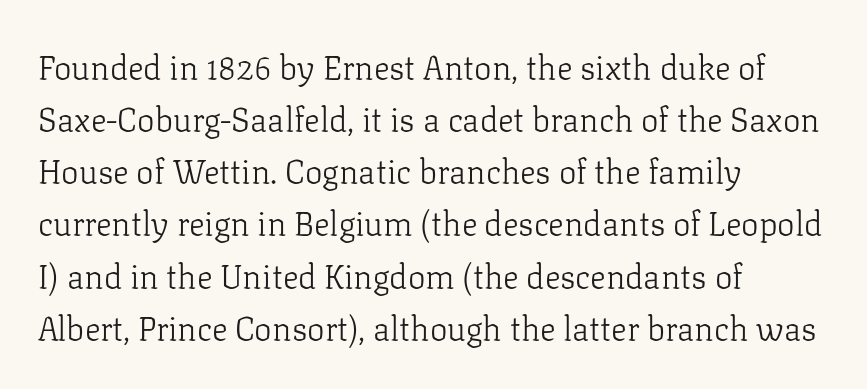
Typeset ragged right — the left edge is the straight one. Is the stroke heavy? The answer is a plain regular-or-lighter. The passage shown has conventional tracking throughout. Anything drawn beneath the words? Only blank space. Proportional: the letters do not fall into vertical columns. Font category for this specimen: serif.
